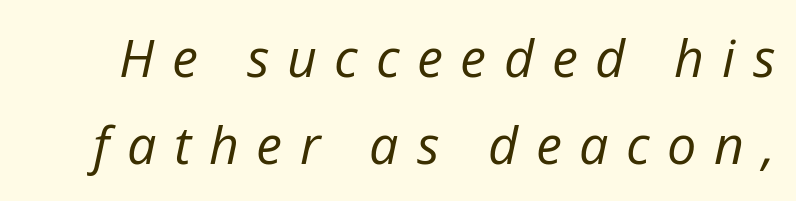
The image shows 52 px regular-weight type, italic (leaning right); set normal line spacing (1.67x), unusually wide letter spacing (+0.34 em), not underlined; low stroke contrast and a medium x-height.
